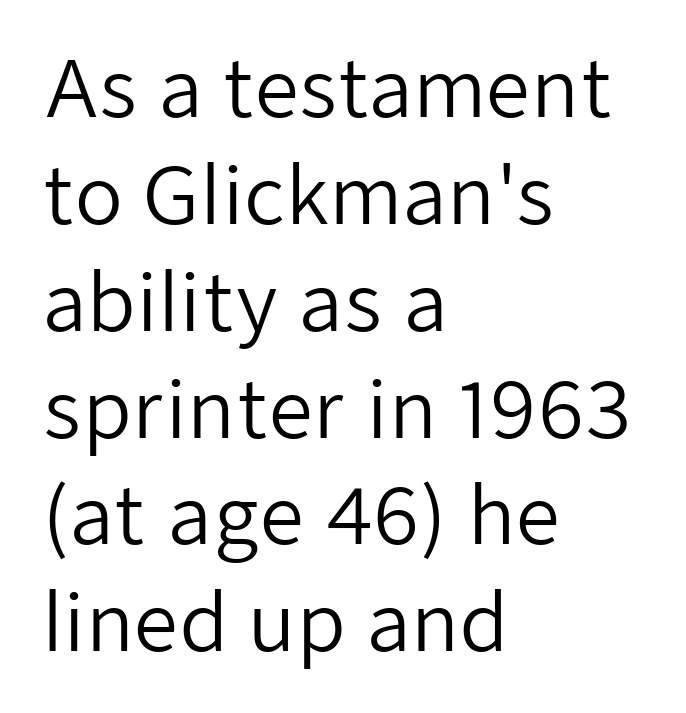
Q: Is the text bold? A: No.
Q: Is the text italic (slanted)? A: No, it is upright.
Q: Is the typeface a serif or a sans-serif typeface? A: Sans-serif.
Q: Is the text underlined? A: No.
Q: How is the paragraph aligned? A: Left-aligned.
Q: Is the spacing between letters normal or unusually wide? A: Normal.
Q: Is the spacing between lines tight, normal or loose? A: Normal.
Q: Width (condensed, normal, or wide)? A: Normal.
Q: Stroke contrast? A: Low.
Q: x-height? A: Medium.
Q: Monospaced? A: No.
